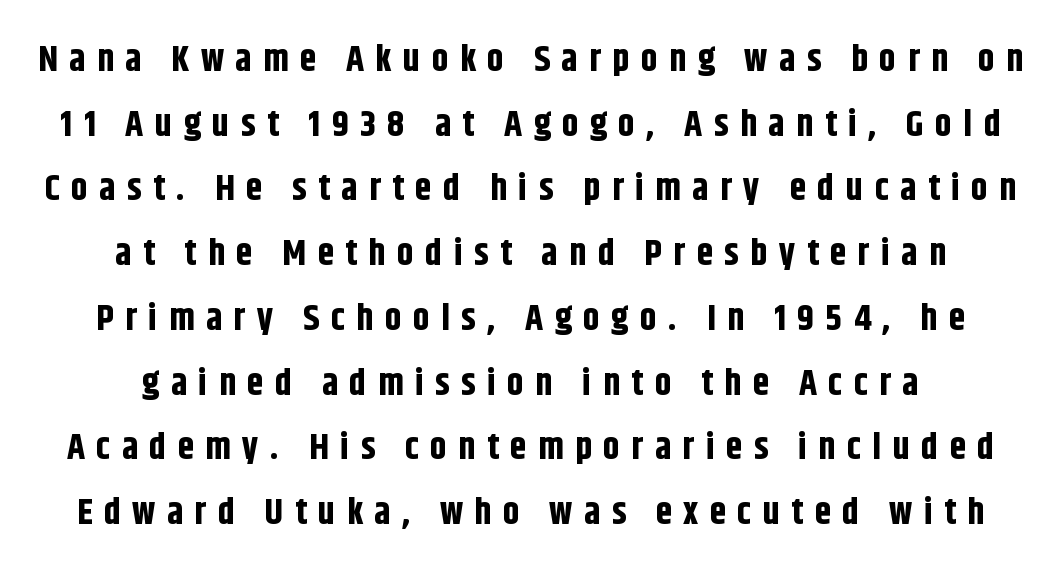
The typography opts for an upright posture over an oblique one. The gaps between neighbouring characters are conspicuously large. The characters look thick and weighty, a clear bold. Quick note: underline off. Looks like regular typesetting: each glyph gets only the width it needs.
